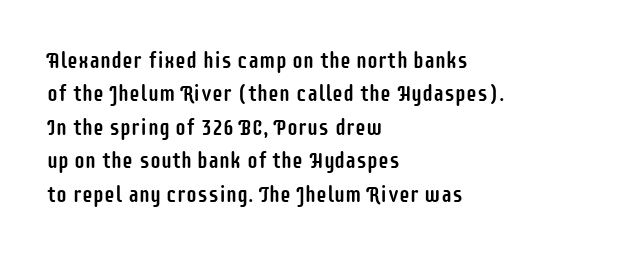
{"italic": "no", "underline": "no", "align": "left", "line_spacing": "normal", "line_spacing_ratio": 1.52, "letter_spacing": "normal", "letter_spacing_em": 0.0, "glyph_px": 22}
